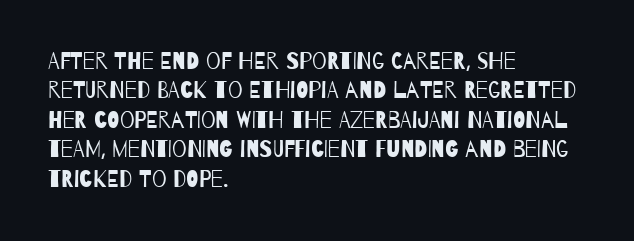
The image shows 23 px text type; set left-aligned, normal line spacing (1.28x), normal letter spacing, not underlined.
